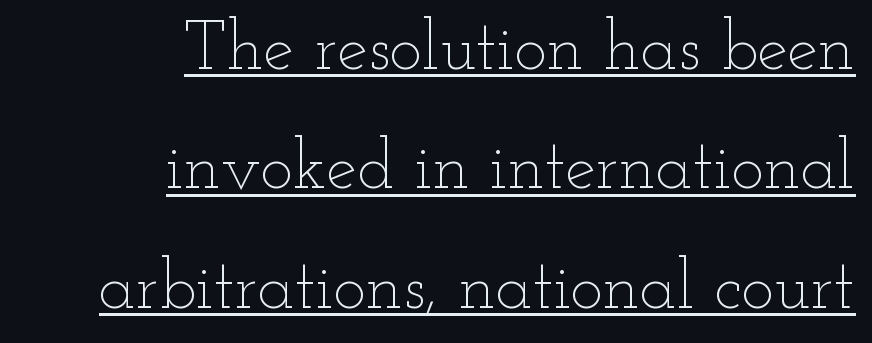
Q: Is the text bold? A: No.
Q: Is the text italic (slanted)? A: No, it is upright.
Q: Is the text underlined? A: Yes.
Q: How is the paragraph aligned? A: Right-aligned.
Q: Is the spacing between letters normal or unusually wide? A: Normal.
Q: Width (condensed, normal, or wide)? A: Wide.
Q: Stroke contrast? A: Low.
Q: x-height? A: Small.
Q: Monospaced? A: No.
